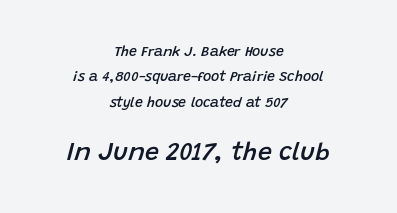
Summary of weight: moderately heavy, a semibold. A student would call this center alignment; a typographer would say set centered. The more generous point size was reserved for the lower chunk. Honestly, the letter spacing is just normal — you wouldn't notice it.
